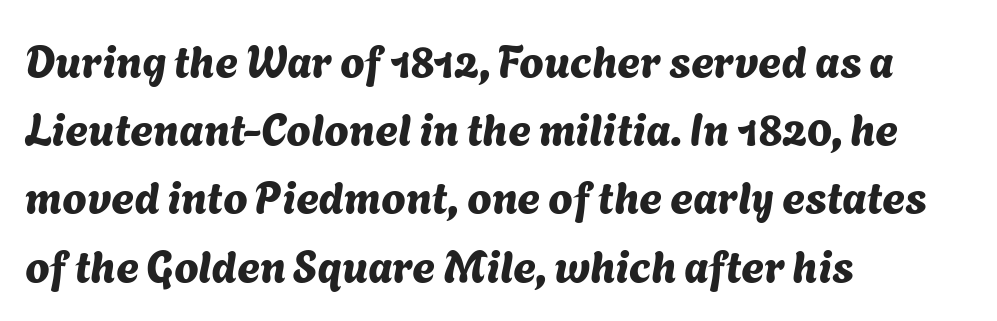
The image shows 44 px sans-serif type; set left-aligned, normal line spacing (1.55x), normal letter spacing, not underlined; medium stroke contrast and a medium x-height.
